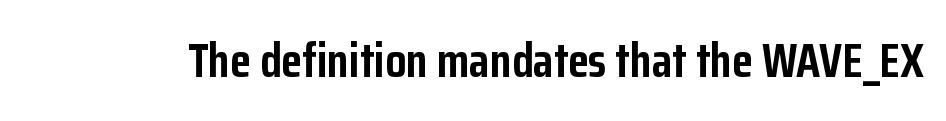
The image shows 48 px semibold, condensed sans-serif type, upright; set normal letter spacing, not underlined; low stroke contrast and a medium x-height.
